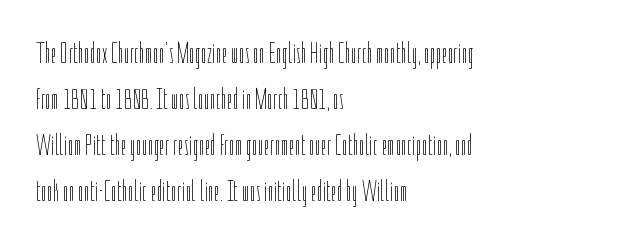
The image shows 30 px thin, condensed type, upright; set left-aligned, normal line spacing (1.53x), normal letter spacing, not underlined; low stroke contrast and a medium x-height.
